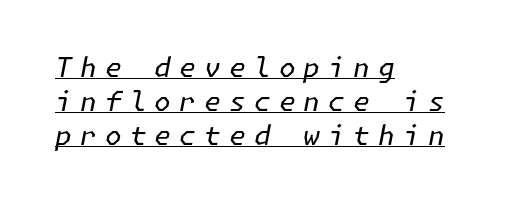
The image shows 27 px text type, italic (leaning right); set left-aligned, normal line spacing (1.26x), unusually wide letter spacing (+0.3 em), underlined.
